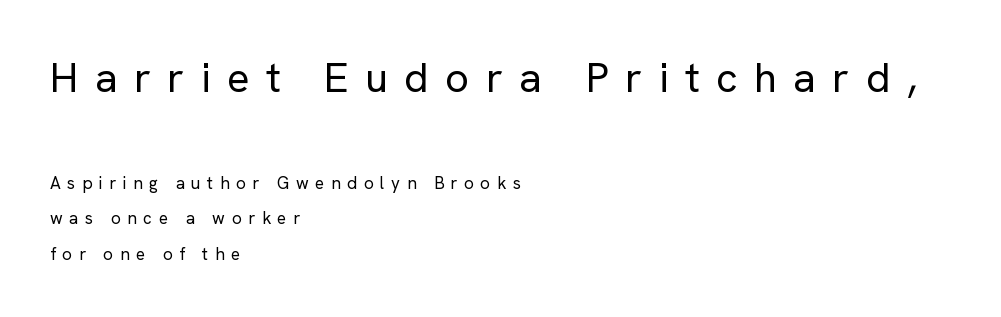
Q: Is the text bold? A: No.
Q: Is the text italic (slanted)? A: No, it is upright.
Q: Is the typeface a serif or a sans-serif typeface? A: Sans-serif.
Q: Is the text underlined? A: No.
Q: How is the paragraph aligned? A: Left-aligned.
Q: Is the spacing between letters normal or unusually wide? A: Unusually wide.
Q: Is the spacing between lines tight, normal or loose? A: Loose.
Q: Which block of text is set in a larger size, the first (top) or the second (bottom)? A: The first (top) one.
Q: Width (condensed, normal, or wide)? A: Normal.
Q: Stroke contrast? A: Low.
Q: x-height? A: Medium.
Q: Monospaced? A: No.
